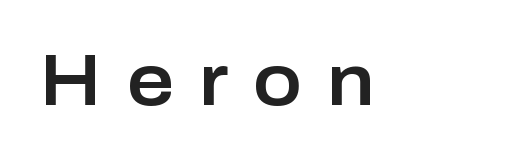
Each letter keeps its own natural width here, so spacing adapts to shape. Look at the bottom of the vertical strokes: they stop flat, with no serifs. Substantial extra tracking has been applied to these lines. Anything drawn beneath the words? Only blank space. Unlike italic type, these characters show no tilt at all.
